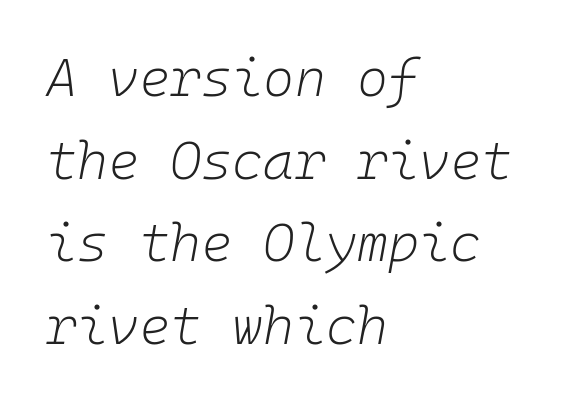
The image shows 53 px light type, italic (leaning right), monospaced; set left-aligned, normal line spacing (1.56x), normal letter spacing, not underlined; low stroke contrast and a medium x-height.
